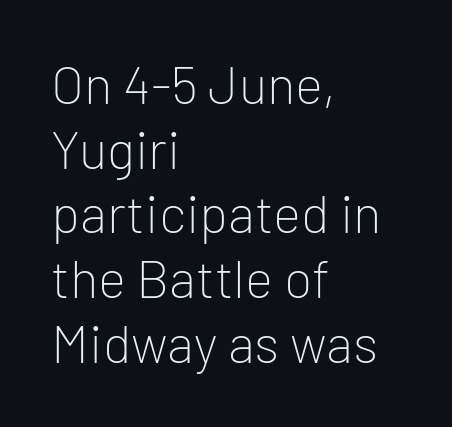
{"serif": "no", "italic": "no", "bold": "no", "weight": "light", "width": "normal", "stroke_contrast": "low", "x_height": "medium", "monospaced": "no", "underline": "no", "align": "left", "line_spacing_ratio": 1.22, "letter_spacing": "normal", "letter_spacing_em": 0.0, "glyph_px": 53}
